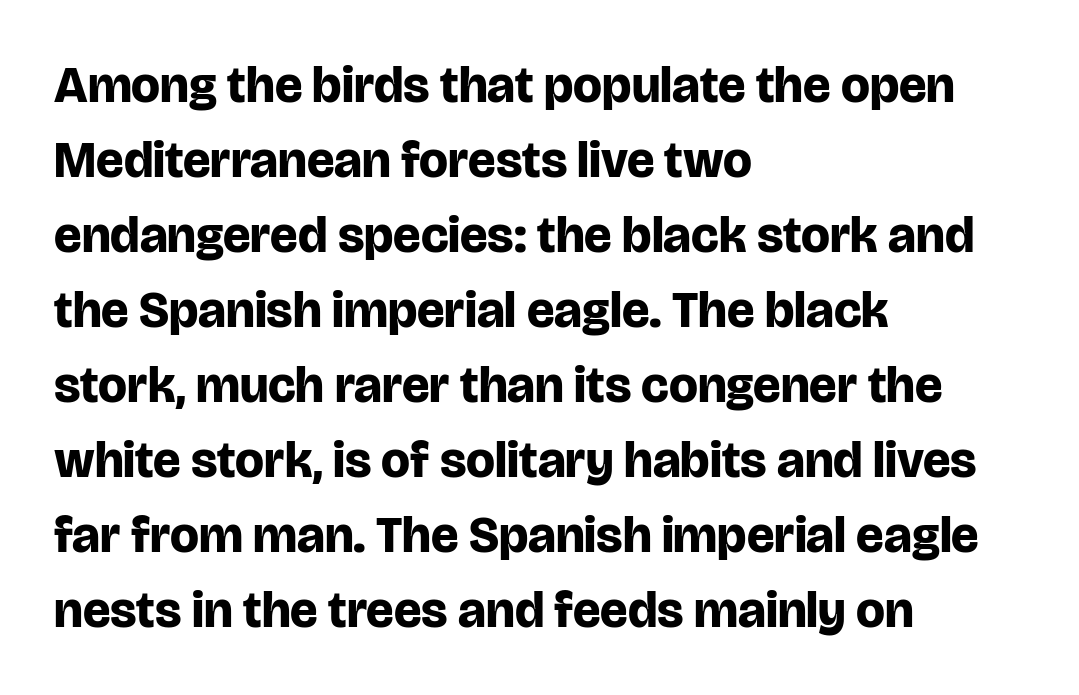
The image shows 51 px bold sans-serif type, upright; set left-aligned, normal line spacing (1.47x), normal letter spacing, not underlined; low stroke contrast and a large x-height.
